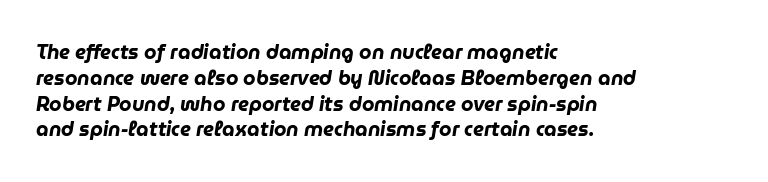
The image shows 20 px bold type, italic (leaning right); set left-aligned, normal line spacing (1.29x), normal letter spacing, not underlined.
